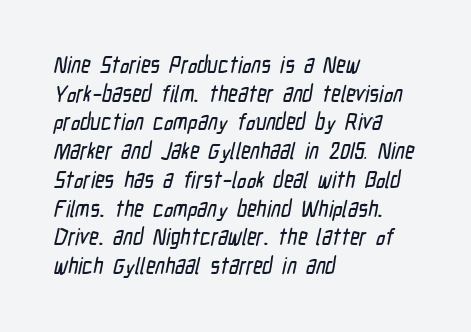
The image shows 23 px text type; set left-aligned, normal line spacing (1.25x), normal letter spacing, not underlined.
